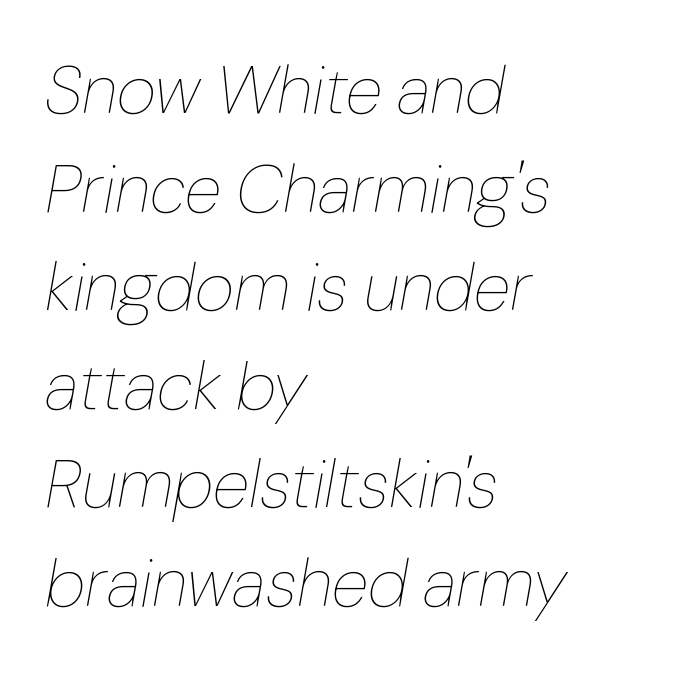
The horizontal fit of the characters is conventional and even. Is the type slanted? Yes — the strokes lean at a clear angle. Horizontal alignment here is leftward, the default for most running prose. Stroke thickness stays within the range of a standard reading face or lighter. The rendering uses natural spacing where letterforms have individual widths. The line-height multiplier appears to be the usual default.
